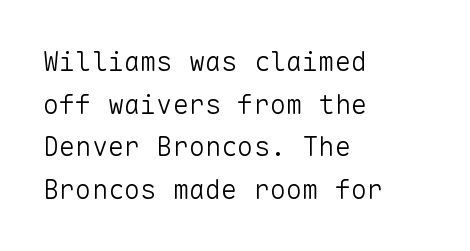
The image shows 27 px text type, upright; set left-aligned, normal line spacing (1.58x), normal letter spacing, not underlined.
